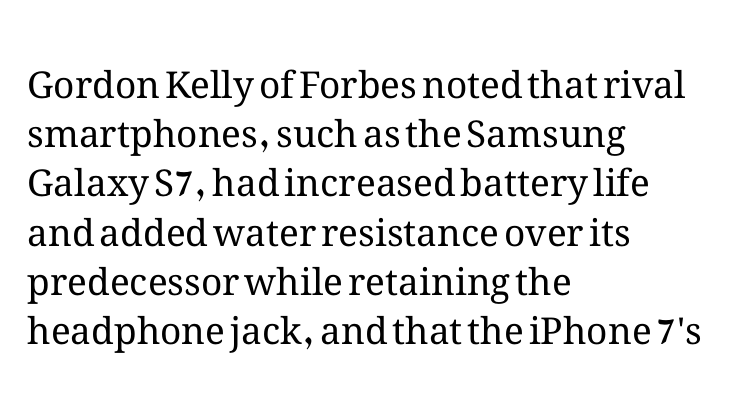
The space beneath each line is pristine and unruled. Note the varied advance widths — an 'i' is clearly narrower than an 'm'. The line-height multiplier appears to be the usual default. The lettering holds an erect, upright posture throughout. All the whitespace from short lines collects on the right. These lines keep a tight, regular rhythm from letter to letter.
